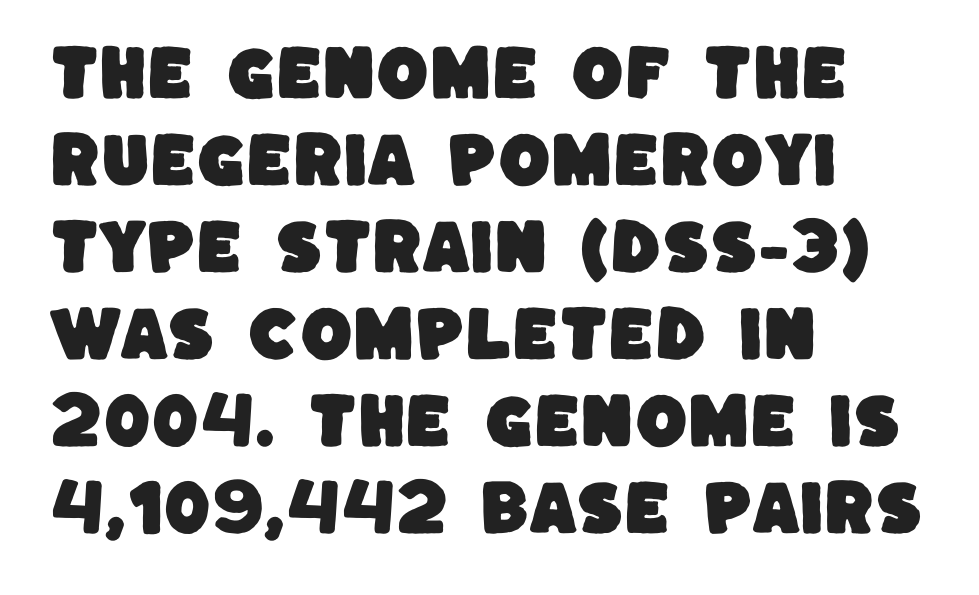
Q: Is the typeface a serif or a sans-serif typeface? A: Sans-serif.
Q: Is the text underlined? A: No.
Q: How is the paragraph aligned? A: Left-aligned.
Q: Is the spacing between letters normal or unusually wide? A: Normal.
Q: Is the spacing between lines tight, normal or loose? A: Normal.
Q: Width (condensed, normal, or wide)? A: Normal.
Q: Stroke contrast? A: Low.
Q: x-height? A: Large.
Q: Monospaced? A: No.
